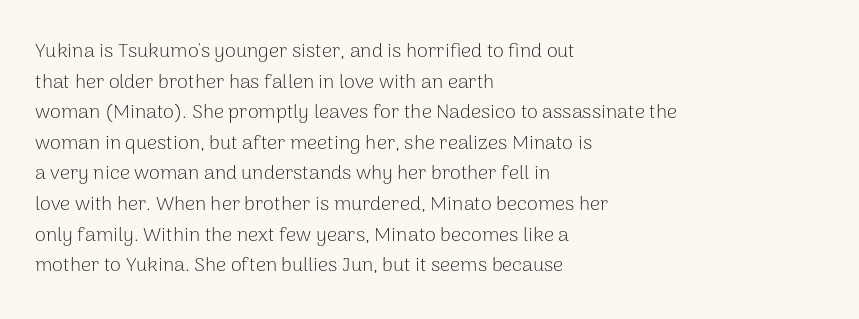
The image shows 20 px text type, upright; set left-aligned, normal line spacing (1.53x), normal letter spacing, not underlined.
